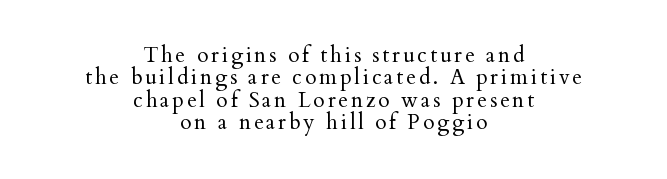
{"italic": "no", "bold": "no", "underline": "no", "align": "center", "line_spacing": "tight", "line_spacing_ratio": 1.07, "glyph_px": 21}
